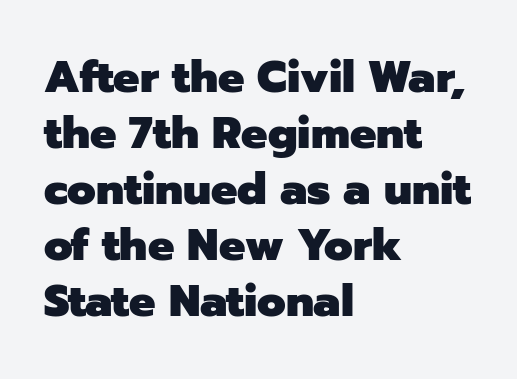
Q: Is the text bold? A: Yes.
Q: Is the text italic (slanted)? A: No, it is upright.
Q: Is the typeface a serif or a sans-serif typeface? A: Sans-serif.
Q: Is the text underlined? A: No.
Q: How is the paragraph aligned? A: Left-aligned.
Q: Is the spacing between letters normal or unusually wide? A: Normal.
Q: Is the spacing between lines tight, normal or loose? A: Normal.
Q: Width (condensed, normal, or wide)? A: Normal.
Q: Stroke contrast? A: Low.
Q: x-height? A: Medium.
Q: Monospaced? A: No.
